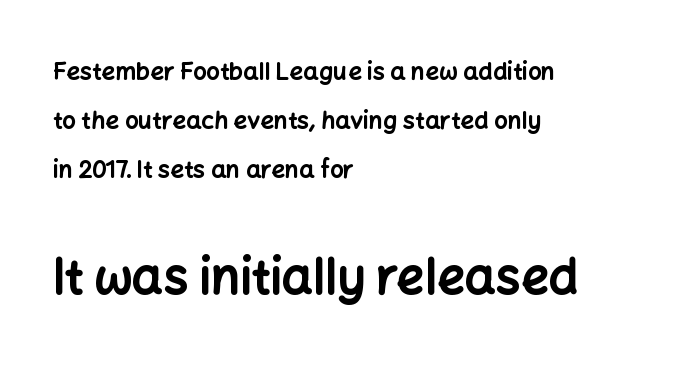
The image shows 49 px bold sans-serif type, upright; set left-aligned, loose line spacing (2.04x), normal letter spacing, not underlined; the second (bottom) block is 2.04x larger; low stroke contrast and a medium x-height.
